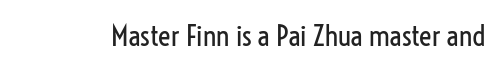
The image shows 29 px regular-weight, condensed sans-serif type, upright; set normal letter spacing, not underlined; low stroke contrast and a medium x-height.
